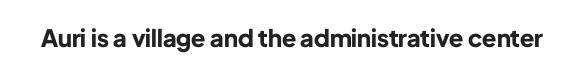
{"italic": "no", "bold": "yes", "underline": "no", "letter_spacing": "normal", "letter_spacing_em": 0.0, "glyph_px": 24}
